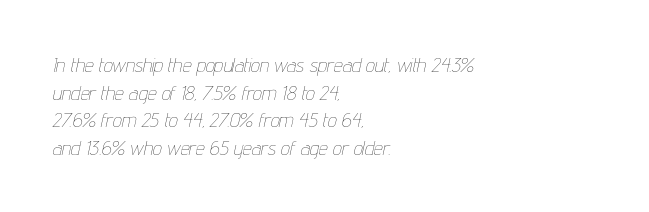
{"italic": "yes", "lean": "right", "slant_degrees": 12, "bold": "no", "underline": "no", "align": "left", "line_spacing": "normal", "line_spacing_ratio": 1.38, "letter_spacing": "normal", "letter_spacing_em": 0.0, "glyph_px": 20}
